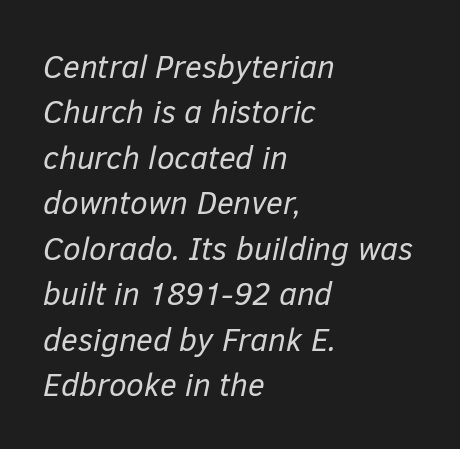
Note the varied advance widths — an 'i' is clearly narrower than an 'm'. Spacing between characters is what you'd get straight out of the box. Evenly set lines give the paragraph a standard silhouette. The letterforms sit at book weight or below. Alignment: flush left. The axis of the letterforms is tilted away from vertical.
